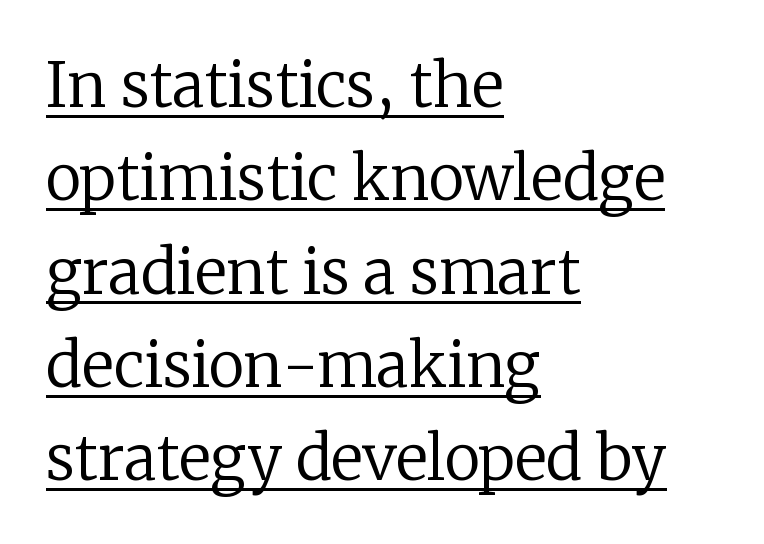
{"serif": "yes", "italic": "no", "bold": "no", "weight": "regular", "width": "normal", "stroke_contrast": "low", "x_height": "medium", "monospaced": "no", "underline": "yes", "align": "left", "line_spacing": "normal", "line_spacing_ratio": 1.53, "letter_spacing": "normal", "letter_spacing_em": 0.0, "glyph_px": 61}
